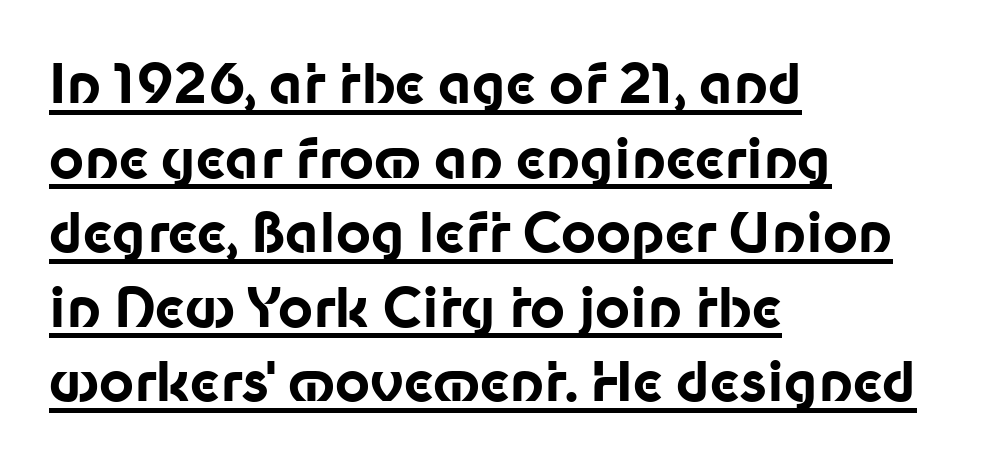
Q: Is the text bold? A: Yes.
Q: Is the text italic (slanted)? A: No, it is upright.
Q: Is the typeface a serif or a sans-serif typeface? A: Sans-serif.
Q: Is the text underlined? A: Yes.
Q: How is the paragraph aligned? A: Left-aligned.
Q: Is the spacing between letters normal or unusually wide? A: Normal.
Q: Is the spacing between lines tight, normal or loose? A: Normal.
Q: Width (condensed, normal, or wide)? A: Normal.
Q: Stroke contrast? A: Low.
Q: x-height? A: Medium.
Q: Monospaced? A: No.
